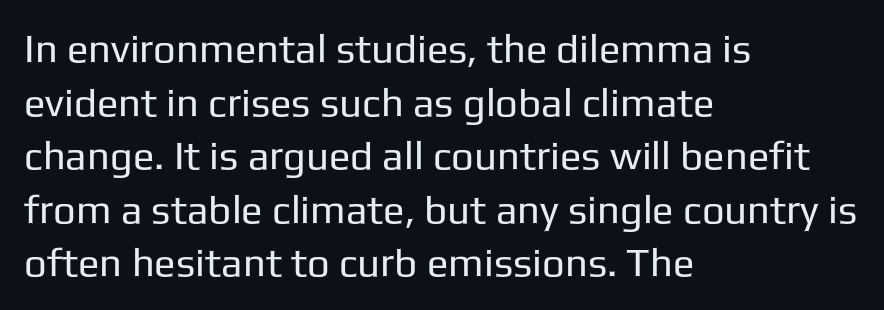
Q: Is the text bold? A: No.
Q: Is the text italic (slanted)? A: No, it is upright.
Q: Is the typeface a serif or a sans-serif typeface? A: Sans-serif.
Q: Is the text underlined? A: No.
Q: How is the paragraph aligned? A: Left-aligned.
Q: Is the spacing between letters normal or unusually wide? A: Normal.
Q: Is the spacing between lines tight, normal or loose? A: Normal.
Q: Width (condensed, normal, or wide)? A: Normal.
Q: Stroke contrast? A: Low.
Q: x-height? A: Medium.
Q: Monospaced? A: No.
